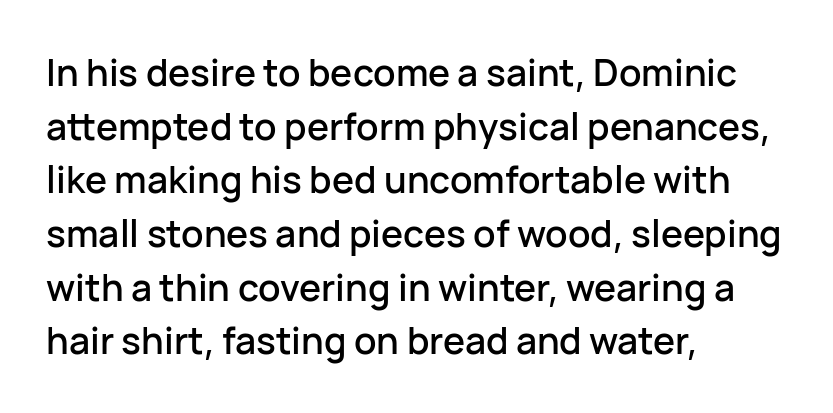
Honestly, the row spacing looks completely unremarkable. These lines are rendered in a variable-pitch font. Nope, not italic — everything's standing straight. Caption: standard tracking, unaltered. Compared with a centered layout, this one pins lines to the left instead. The glyphs in this specimen are sans serif.
